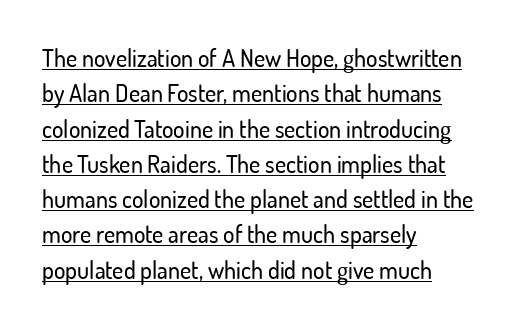
Q: Is the text italic (slanted)? A: No, it is upright.
Q: Is the text underlined? A: Yes.
Q: How is the paragraph aligned? A: Left-aligned.
Q: Is the spacing between letters normal or unusually wide? A: Normal.
Q: Is the spacing between lines tight, normal or loose? A: Normal.
